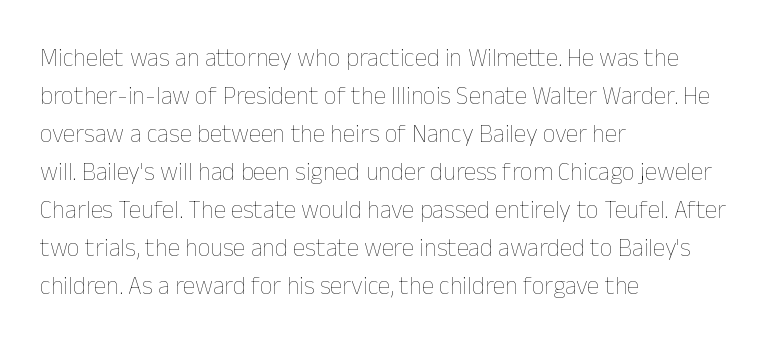
{"italic": "no", "bold": "no", "underline": "no", "align": "left", "line_spacing": "normal", "line_spacing_ratio": 1.52, "letter_spacing": "normal", "letter_spacing_em": 0.0, "glyph_px": 25}
